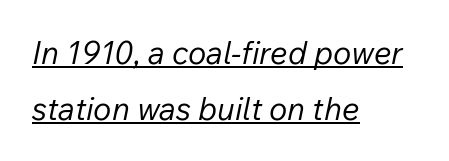
Unbolded letterforms with no extra heft. Words appear dense and cohesive because spacing is normal. Notice how the passage keeps a crisp vertical edge on the left only. A typesetter would call this proportional, since set widths differ per character. The face used here has a pronounced slope to its letters. The specimen includes a rule beneath the text block's lines.
